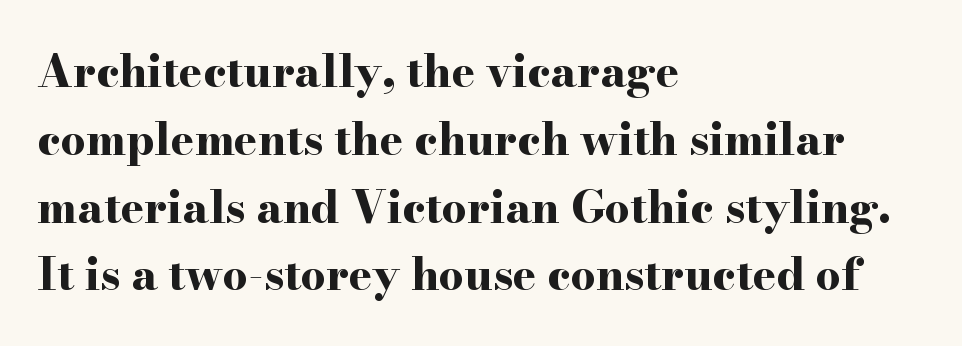
{"serif": "yes", "italic": "no", "bold": "yes", "weight": "bold", "width": "wide", "stroke_contrast": "high", "x_height": "small", "monospaced": "no", "underline": "no", "align": "left", "line_spacing": "normal", "line_spacing_ratio": 1.54, "letter_spacing": "normal", "letter_spacing_em": 0.0, "glyph_px": 44}
